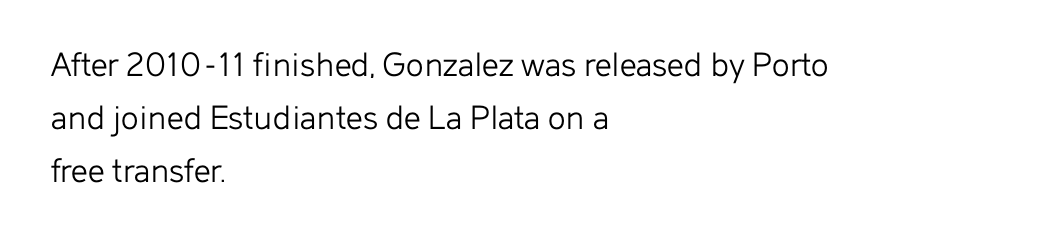
Q: Is the text bold? A: No.
Q: Is the text italic (slanted)? A: No, it is upright.
Q: Is the typeface a serif or a sans-serif typeface? A: Sans-serif.
Q: Is the text underlined? A: No.
Q: How is the paragraph aligned? A: Left-aligned.
Q: Is the spacing between letters normal or unusually wide? A: Normal.
Q: Is the spacing between lines tight, normal or loose? A: Normal.
Q: Width (condensed, normal, or wide)? A: Normal.
Q: Stroke contrast? A: Low.
Q: x-height? A: Medium.
Q: Monospaced? A: No.
